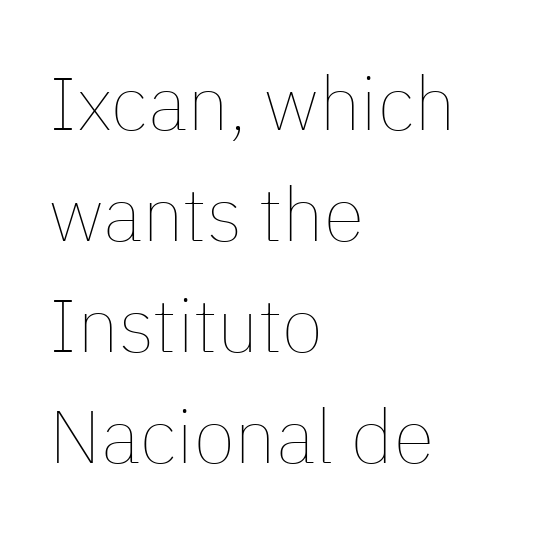
The passage shown is typed in a proportional face where columns would drift. Stroke thickness stays within the range of a standard reading face or lighter. Characters remain perfectly vertical along every line. The foot of each line stays bare and open. Does the copy run flush right? No — it runs flush left.
